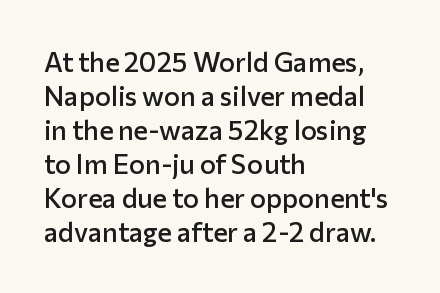
{"italic": "no", "bold": "semi", "underline": "no", "align": "left", "line_spacing": "normal", "line_spacing_ratio": 1.26, "letter_spacing": "normal", "letter_spacing_em": 0.0, "glyph_px": 27}
